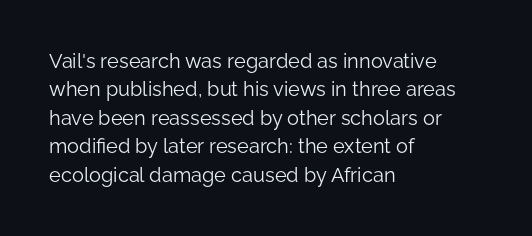
The image shows 20 px text type, upright; set left-aligned, normal line spacing (1.42x), normal letter spacing, not underlined.
